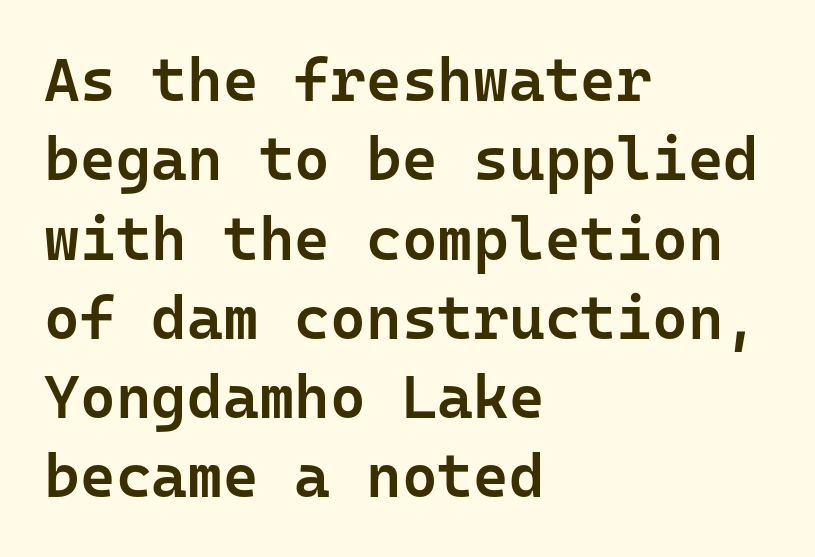
The image shows 61 px semibold sans-serif type, upright, monospaced; set left-aligned, normal line spacing (1.3x), normal letter spacing, not underlined; low stroke contrast and a medium x-height.
